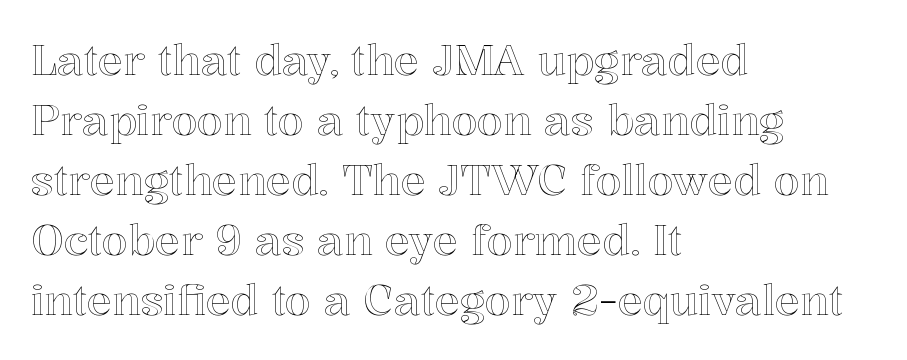
Q: Is the text italic (slanted)? A: No, it is upright.
Q: Is the text underlined? A: No.
Q: How is the paragraph aligned? A: Left-aligned.
Q: Is the spacing between letters normal or unusually wide? A: Normal.
Q: Is the spacing between lines tight, normal or loose? A: Normal.
Q: Width (condensed, normal, or wide)? A: Normal.
Q: x-height? A: Medium.
Q: Monospaced? A: No.
